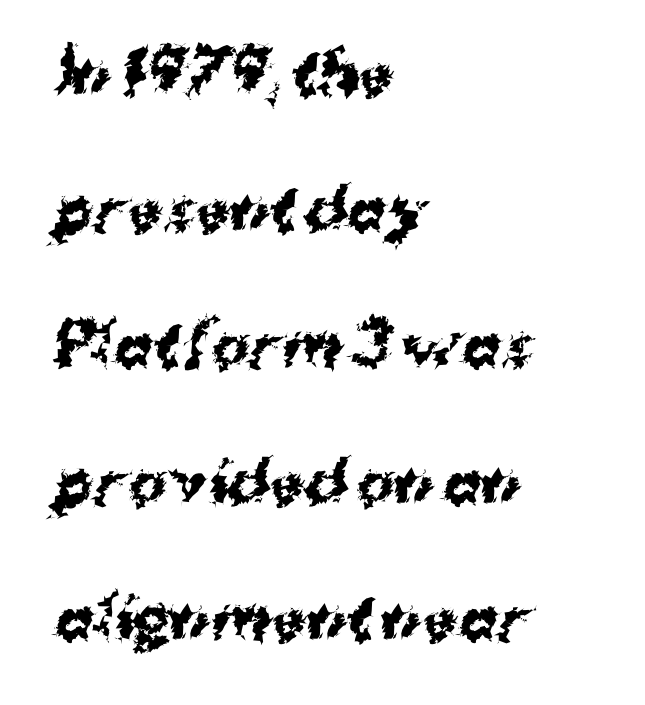
The tracking reads as untouched default to a designer's eye. Notice the wide empty band between every row — that's loose leading. Type without underlining. The paragraph has a hard left edge and a soft right edge. This sample has the flowing, uneven cadence of proportional lettering. In terms of letterform style, serifs are entirely absent.
